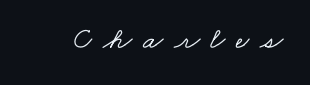
{"serif": "yes", "width": "wide", "stroke_contrast": "low", "x_height": "small", "monospaced": "no", "underline": "no", "letter_spacing": "wide", "letter_spacing_em": 0.35, "glyph_px": 30}
